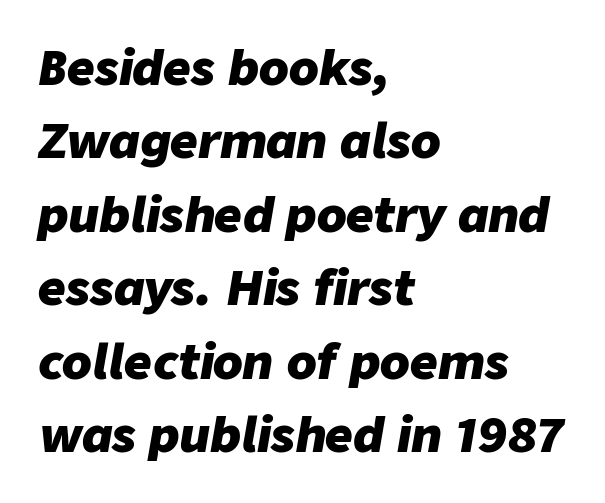
The image shows 48 px heavy type, italic (leaning right); set left-aligned, normal line spacing (1.53x), normal letter spacing, not underlined; low stroke contrast and a medium x-height.
